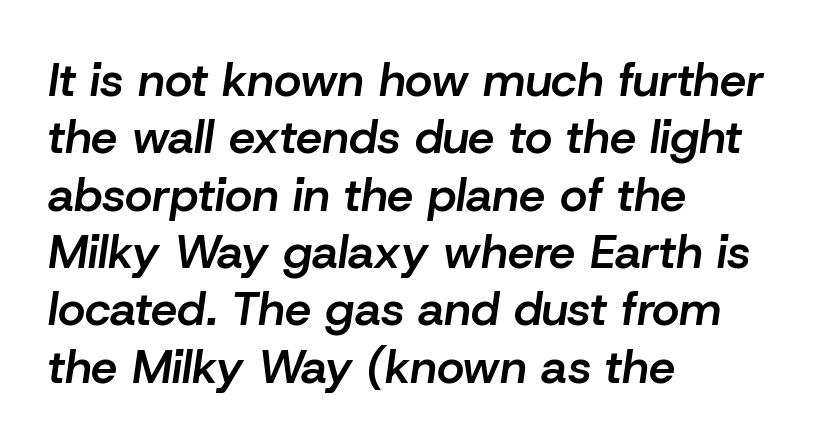
{"italic": "yes", "lean": "right", "slant_degrees": 8, "bold": "semi", "weight": "semibold", "width": "normal", "stroke_contrast": "low", "x_height": "medium", "monospaced": "no", "underline": "no", "align": "left", "line_spacing_ratio": 1.22, "letter_spacing": "normal", "letter_spacing_em": 0.0, "glyph_px": 47}
